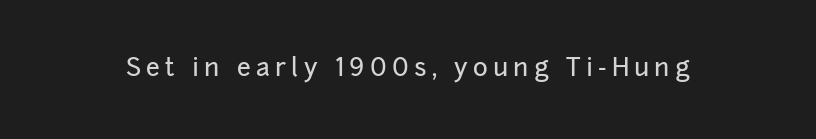
Q: Is the text italic (slanted)? A: No, it is upright.
Q: Is the text underlined? A: No.
Q: Is the spacing between letters normal or unusually wide? A: Unusually wide.
